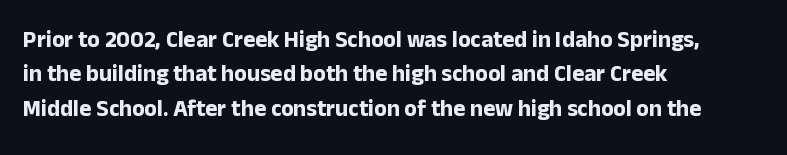
{"italic": "no", "bold": "yes", "underline": "no", "align": "left", "line_spacing": "normal", "line_spacing_ratio": 1.49, "letter_spacing": "normal", "letter_spacing_em": 0.0, "glyph_px": 23}
